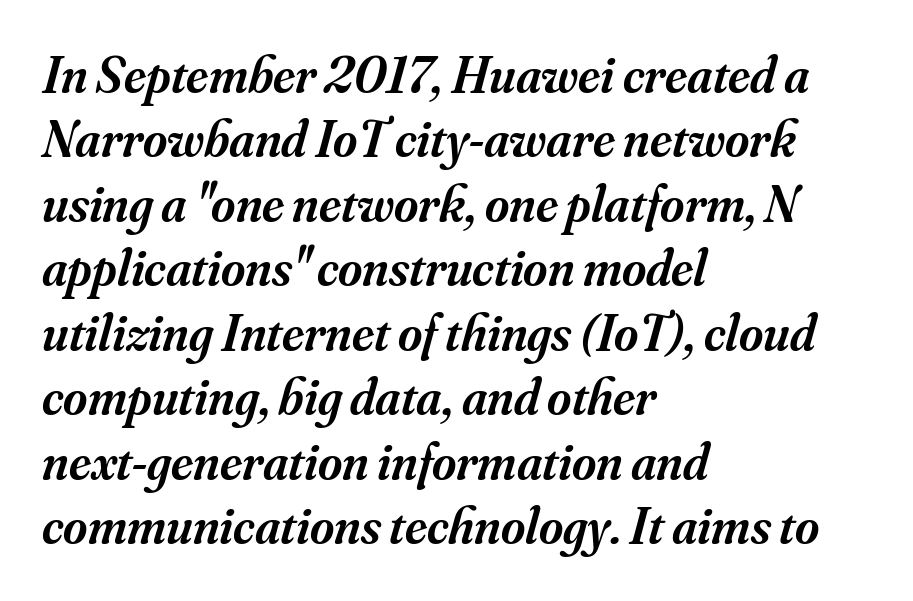
{"serif": "yes", "italic": "yes", "lean": "right", "slant_degrees": 16, "bold": "semi", "weight": "semibold", "width": "normal", "stroke_contrast": "medium", "x_height": "small", "monospaced": "no", "underline": "no", "align": "left", "line_spacing_ratio": 1.24, "letter_spacing": "normal", "letter_spacing_em": 0.0, "glyph_px": 52}
